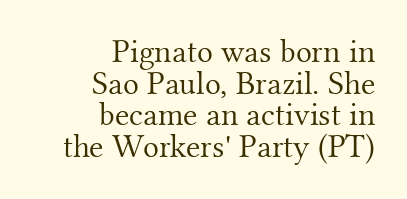
Q: Is the text bold? A: No.
Q: Is the text italic (slanted)? A: No, it is upright.
Q: Is the typeface a serif or a sans-serif typeface? A: Serif.
Q: Is the text underlined? A: No.
Q: How is the paragraph aligned? A: Right-aligned.
Q: Is the spacing between letters normal or unusually wide? A: Normal.
Q: Is the spacing between lines tight, normal or loose? A: Tight.
Q: Width (condensed, normal, or wide)? A: Normal.
Q: Stroke contrast? A: Medium.
Q: x-height? A: Small.
Q: Monospaced? A: No.
